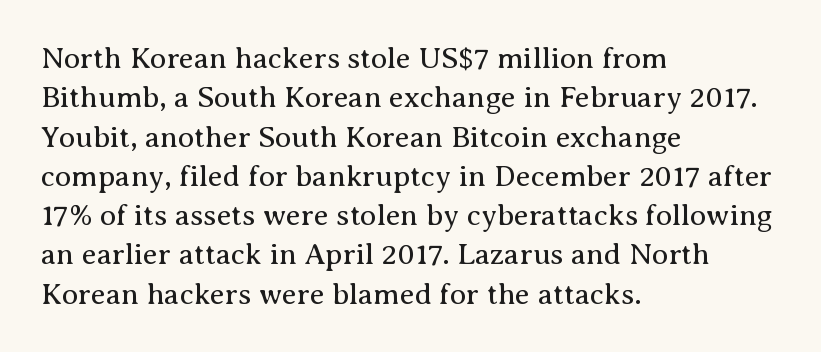
{"serif": "yes", "italic": "no", "bold": "no", "weight": "regular", "width": "normal", "stroke_contrast": "medium", "x_height": "medium", "monospaced": "no", "underline": "no", "align": "left", "line_spacing": "normal", "line_spacing_ratio": 1.31, "letter_spacing": "normal", "letter_spacing_em": 0.0, "glyph_px": 30}
